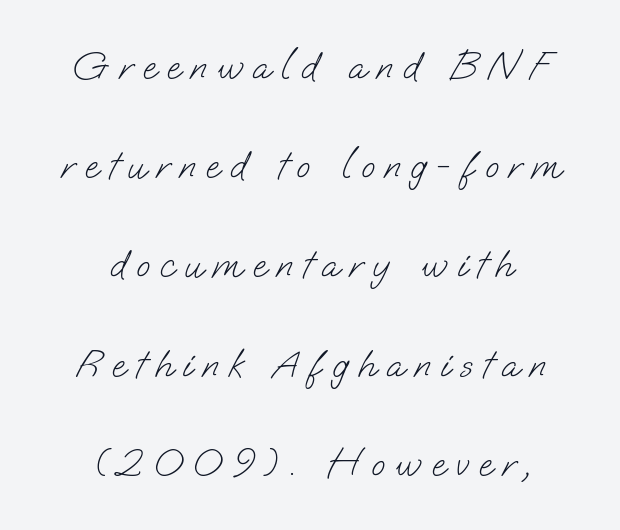
The image shows 40 px light sans-serif type; set centered, loose line spacing (2.48x), unusually wide letter spacing (+0.25 em), not underlined; low stroke contrast and a small x-height.
